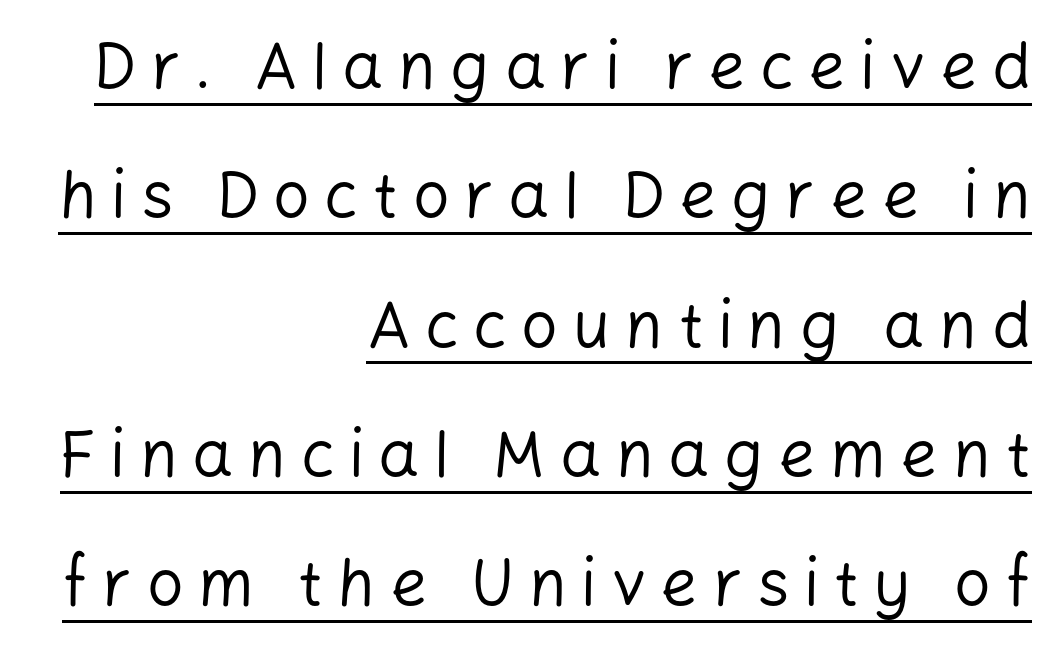
{"serif": "no", "italic": "no", "bold": "no", "weight": "regular", "width": "normal", "stroke_contrast": "low", "x_height": "medium", "monospaced": "no", "underline": "yes", "align": "right", "line_spacing": "loose", "line_spacing_ratio": 1.99, "letter_spacing": "wide", "letter_spacing_em": 0.22, "glyph_px": 65}
